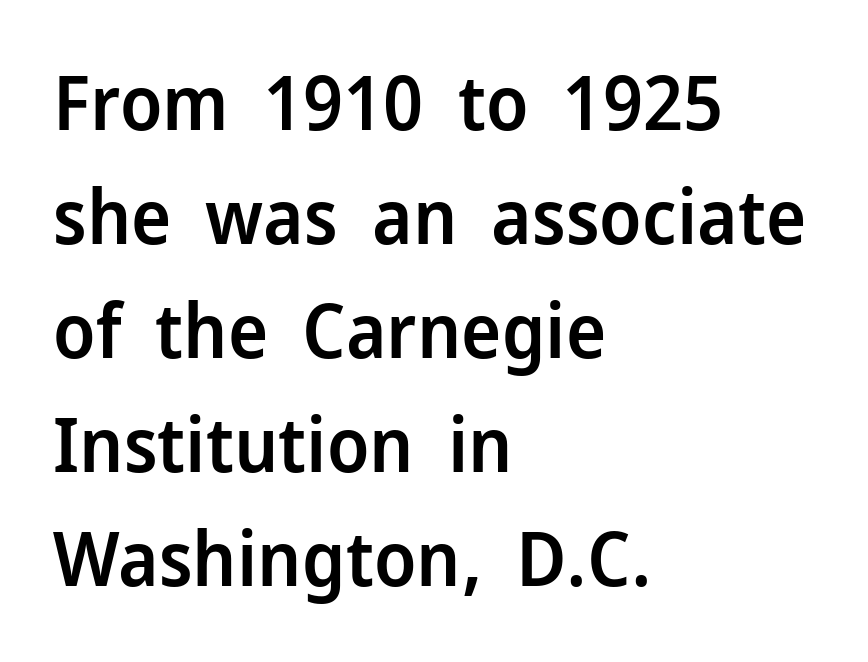
The image shows 76 px semibold sans-serif type, upright; set left-aligned, normal line spacing (1.5x), normal letter spacing, not underlined; low stroke contrast and a medium x-height.
